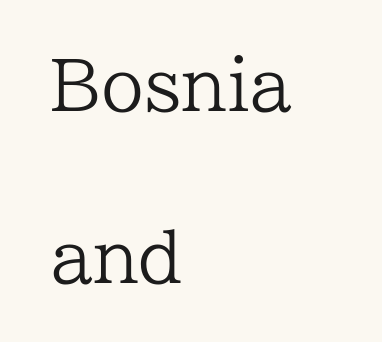
Underline: absent. Students, observe: this is what heavily led, spacious text looks like. The face looks like a standard text weight, possibly lighter. A typesetter would call this zero additional tracking. A typesetter would call this proportional, since set widths differ per character. A roman cut, with each character standing at attention.
